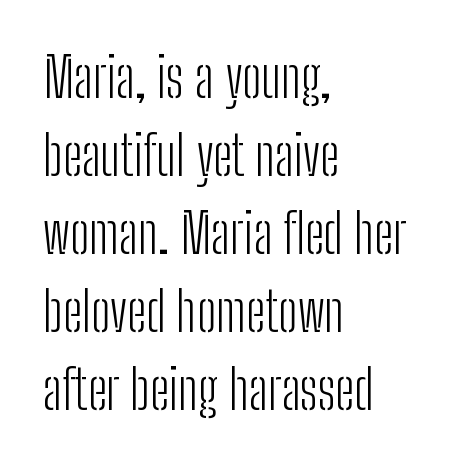
The image shows 55 px light, condensed sans-serif type, upright; set left-aligned, normal line spacing (1.42x), normal letter spacing, not underlined; low stroke contrast and a medium x-height.
